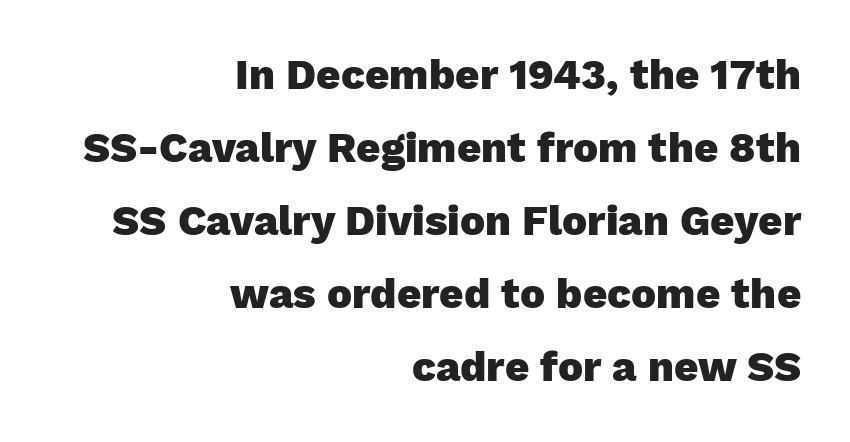
The image shows 42 px heavy sans-serif type, upright; set right-aligned, line spacing 1.74x, normal letter spacing, not underlined; low stroke contrast and a medium x-height.
